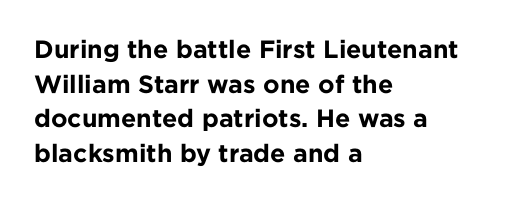
Q: Is the text bold? A: Yes.
Q: Is the text italic (slanted)? A: No, it is upright.
Q: Is the text underlined? A: No.
Q: How is the paragraph aligned? A: Left-aligned.
Q: Is the spacing between letters normal or unusually wide? A: Normal.
Q: Is the spacing between lines tight, normal or loose? A: Normal.
